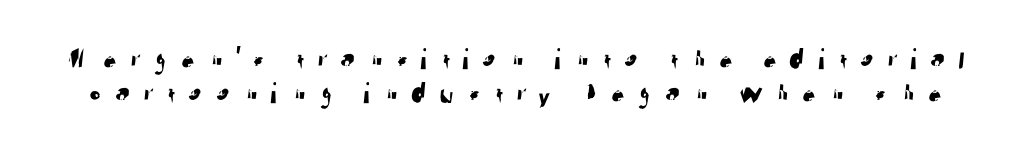
Think of a printed novel: that variable character pitch is what you see here. This is sans-serif lettering, the kind often seen on screens and signage. The line texture is sparse and dotted thanks to wide tracking. Notice how descenders almost collide with the ascenders below — that's tight leading.
